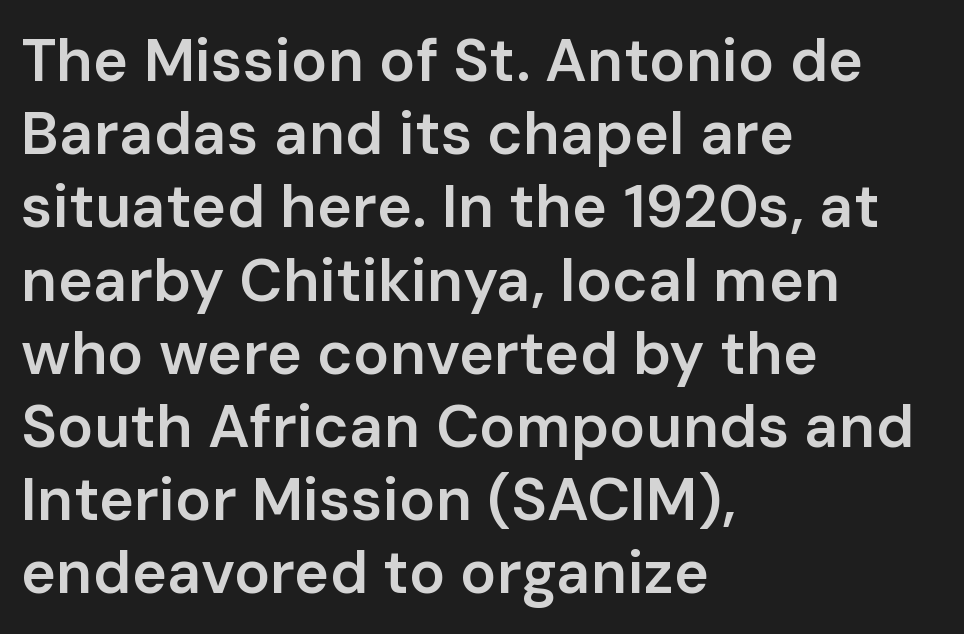
Q: Is the text bold? A: Semi-bold.
Q: Is the text italic (slanted)? A: No, it is upright.
Q: Is the typeface a serif or a sans-serif typeface? A: Sans-serif.
Q: Is the text underlined? A: No.
Q: How is the paragraph aligned? A: Left-aligned.
Q: Is the spacing between letters normal or unusually wide? A: Normal.
Q: Width (condensed, normal, or wide)? A: Normal.
Q: Stroke contrast? A: Low.
Q: x-height? A: Medium.
Q: Monospaced? A: No.
